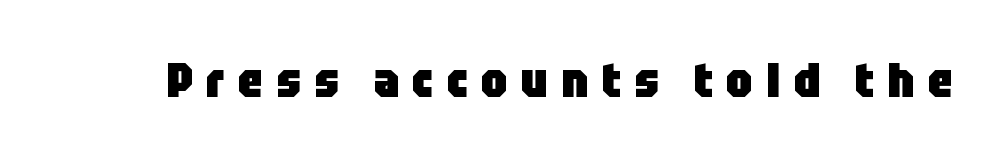
The image shows 48 px heavy, condensed sans-serif type, upright; set unusually wide letter spacing (+0.28 em), not underlined; low stroke contrast and a large x-height.
